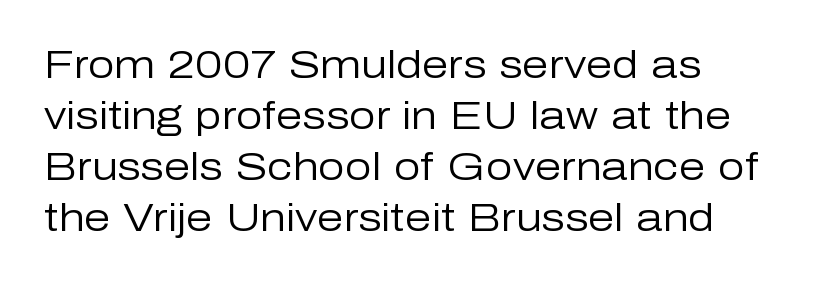
{"serif": "no", "italic": "no", "bold": "no", "weight": "regular", "width": "normal", "stroke_contrast": "low", "x_height": "medium", "monospaced": "no", "underline": "no", "align": "left", "line_spacing": "normal", "line_spacing_ratio": 1.34, "letter_spacing": "normal", "letter_spacing_em": 0.0, "glyph_px": 38}
